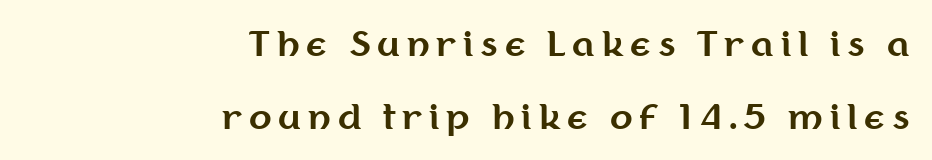
{"serif": "no", "italic": "no", "bold": "yes", "weight": "bold", "width": "normal", "stroke_contrast": "medium", "x_height": "medium", "monospaced": "no", "underline": "no", "align": "right", "line_spacing": "loose", "line_spacing_ratio": 2.2, "letter_spacing": "wide", "letter_spacing_em": 0.21, "glyph_px": 33}
